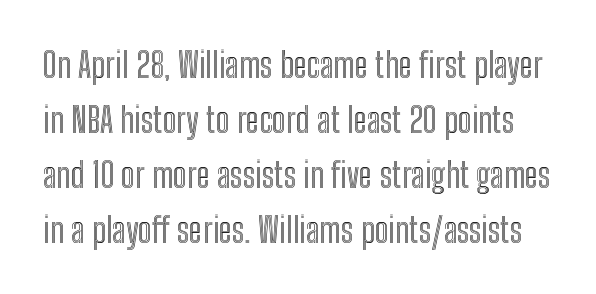
Q: Is the text italic (slanted)? A: No, it is upright.
Q: Is the text underlined? A: No.
Q: Is the spacing between letters normal or unusually wide? A: Normal.
Q: Is the spacing between lines tight, normal or loose? A: Normal.
Q: Width (condensed, normal, or wide)? A: Condensed.
Q: x-height? A: Medium.
Q: Monospaced? A: No.
